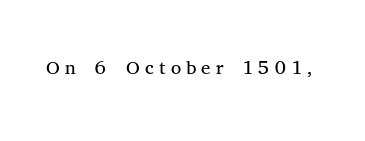
{"serif": "yes", "italic": "no", "bold": "no", "weight": "light", "width": "normal", "stroke_contrast": "medium", "x_height": "medium", "monospaced": "no", "underline": "no", "glyph_px": 29}
